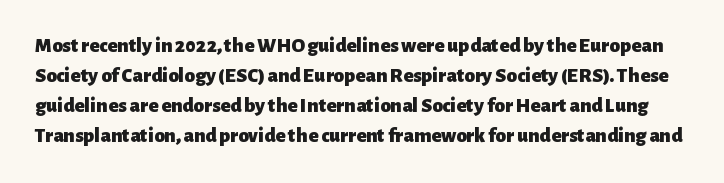
The typography opts for an upright posture over an oblique one. Compared with typical paragraphs, the rows here are spaced about the same. These words are printed bold, with thick strokes throughout. The letters sit at their default tracking, neither squeezed nor spread. Underlining? Definitely not there.
